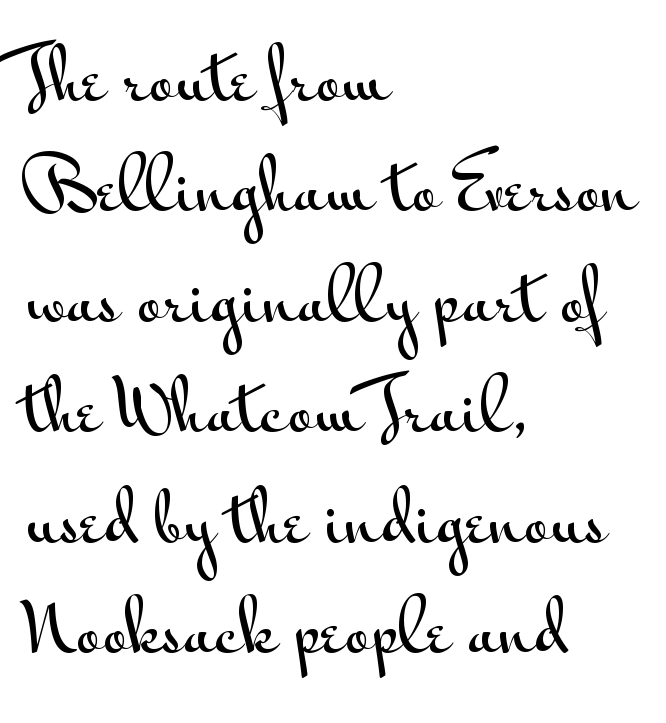
The image shows 69 px wide sans-serif type; set left-aligned, normal line spacing (1.6x), normal letter spacing, not underlined; medium stroke contrast and a small x-height.
